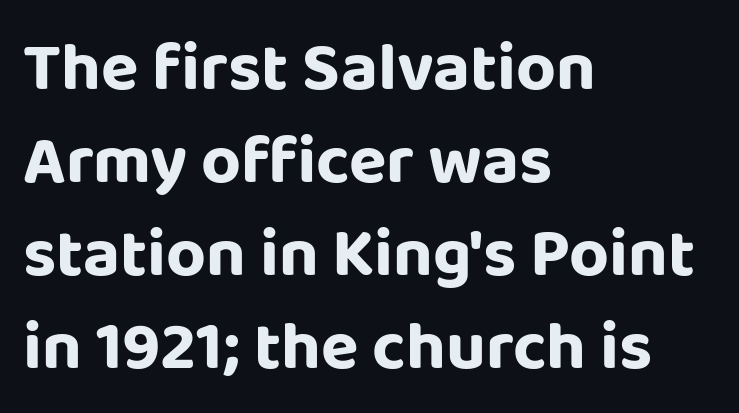
Q: Is the text italic (slanted)? A: No, it is upright.
Q: Is the typeface a serif or a sans-serif typeface? A: Sans-serif.
Q: Is the text underlined? A: No.
Q: How is the paragraph aligned? A: Left-aligned.
Q: Is the spacing between letters normal or unusually wide? A: Normal.
Q: Is the spacing between lines tight, normal or loose? A: Normal.
Q: Width (condensed, normal, or wide)? A: Normal.
Q: Stroke contrast? A: Low.
Q: x-height? A: Large.
Q: Monospaced? A: No.
